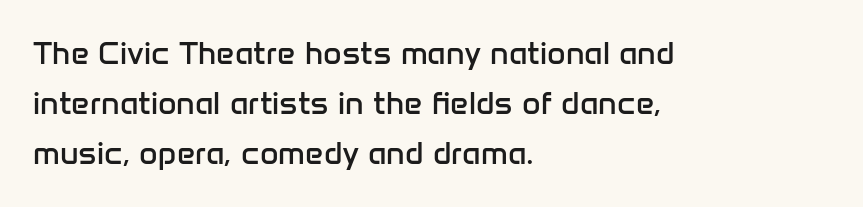
{"serif": "no", "italic": "no", "bold": "no", "weight": "regular", "width": "normal", "stroke_contrast": "low", "x_height": "medium", "monospaced": "no", "underline": "no", "align": "left", "line_spacing": "normal", "line_spacing_ratio": 1.57, "letter_spacing": "normal", "letter_spacing_em": 0.0, "glyph_px": 32}
